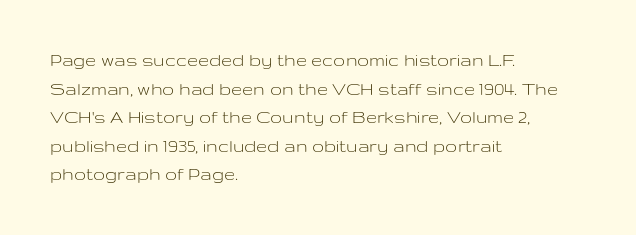
Q: Is the text bold? A: No.
Q: Is the text italic (slanted)? A: No, it is upright.
Q: Is the text underlined? A: No.
Q: How is the paragraph aligned? A: Left-aligned.
Q: Is the spacing between letters normal or unusually wide? A: Normal.
Q: Is the spacing between lines tight, normal or loose? A: Normal.
